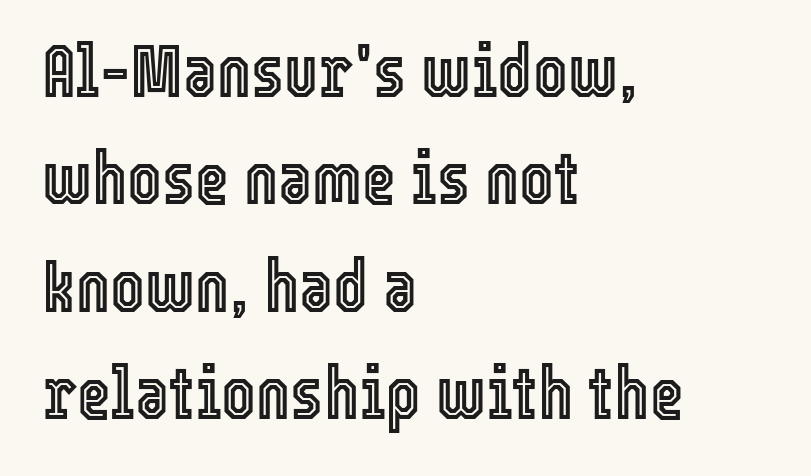
Q: Is the text italic (slanted)? A: No, it is upright.
Q: Is the text underlined? A: No.
Q: How is the paragraph aligned? A: Left-aligned.
Q: Is the spacing between letters normal or unusually wide? A: Normal.
Q: Is the spacing between lines tight, normal or loose? A: Normal.
Q: Width (condensed, normal, or wide)? A: Condensed.
Q: x-height? A: Medium.
Q: Monospaced? A: No.
